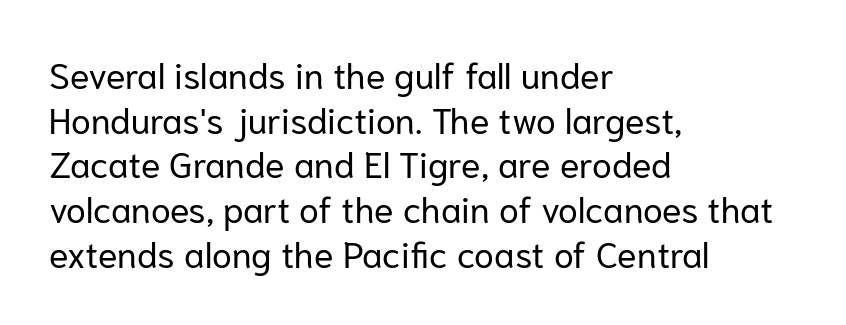
{"serif": "no", "italic": "no", "bold": "no", "weight": "regular", "width": "normal", "stroke_contrast": "low", "x_height": "medium", "monospaced": "no", "underline": "no", "align": "left", "line_spacing_ratio": 1.24, "letter_spacing": "normal", "letter_spacing_em": 0.0, "glyph_px": 36}
